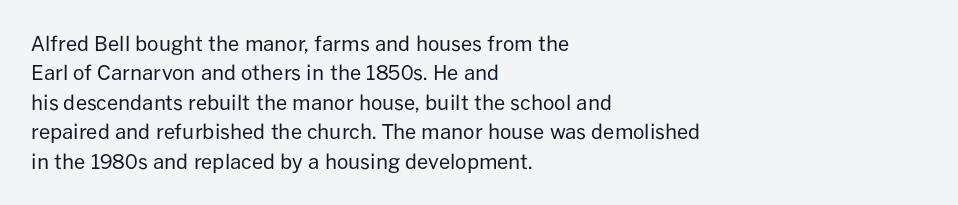
Q: Is the text bold? A: No.
Q: Is the text italic (slanted)? A: No, it is upright.
Q: Is the text underlined? A: No.
Q: How is the paragraph aligned? A: Left-aligned.
Q: Is the spacing between letters normal or unusually wide? A: Normal.
Q: Is the spacing between lines tight, normal or loose? A: Normal.
